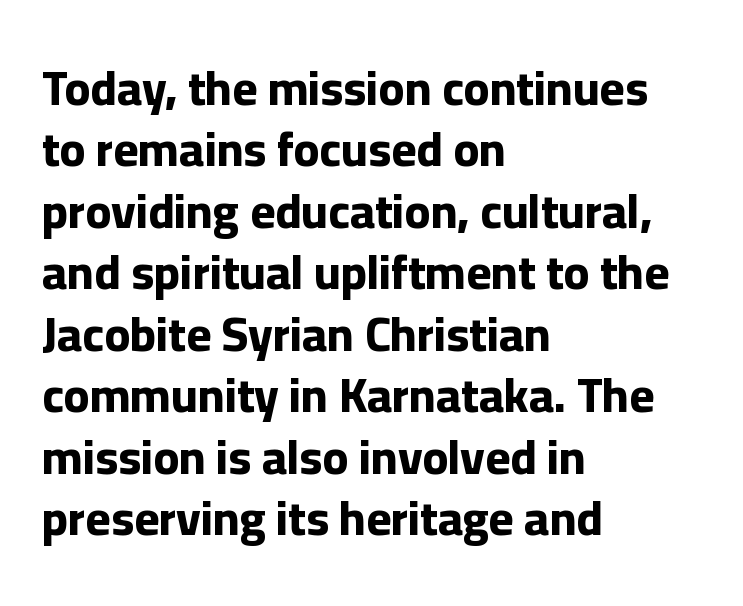
{"serif": "no", "italic": "no", "bold": "yes", "weight": "bold", "width": "normal", "stroke_contrast": "low", "x_height": "medium", "monospaced": "no", "underline": "no", "align": "left", "line_spacing": "normal", "line_spacing_ratio": 1.28, "letter_spacing": "normal", "letter_spacing_em": 0.0, "glyph_px": 48}
